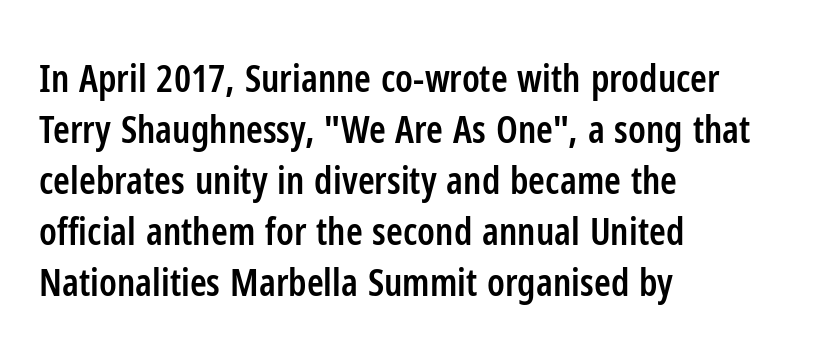
{"serif": "no", "italic": "no", "bold": "semi", "weight": "semibold", "width": "condensed", "stroke_contrast": "low", "x_height": "medium", "monospaced": "no", "underline": "no", "align": "left", "line_spacing": "normal", "line_spacing_ratio": 1.34, "letter_spacing": "normal", "letter_spacing_em": 0.0, "glyph_px": 38}
